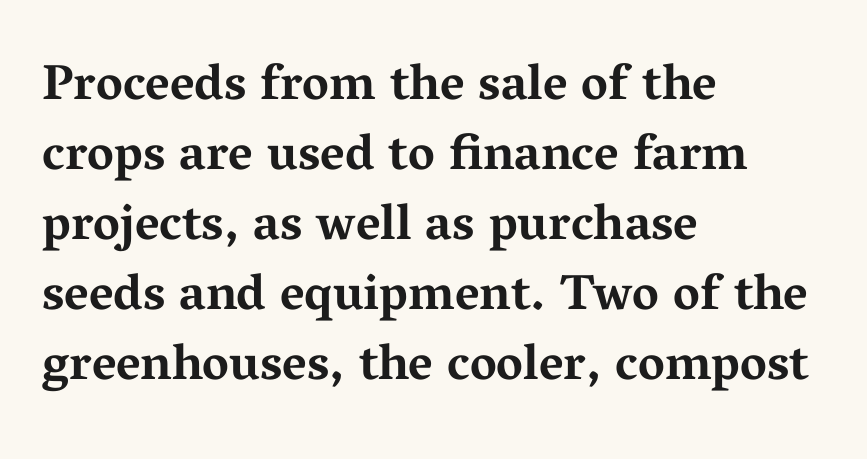
The designer went with a serif here, giving each stem small feet. Is this a fixed-width face? No — the glyphs have proportional, varying widths. The passage shown is not underscored anywhere. What stands out about the letter spacing? Nothing — it is the standard amount. Is there much room between lines? A standard amount, neither cramped nor airy.
